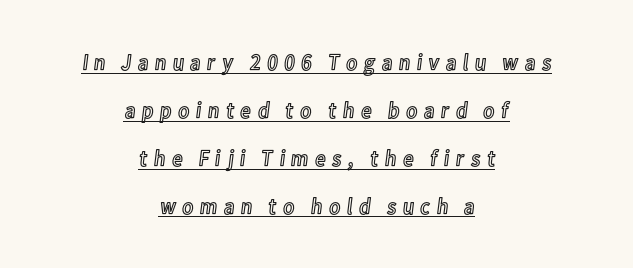
Q: Is the text italic (slanted)? A: Yes.
Q: Is the text underlined? A: Yes.
Q: How is the paragraph aligned? A: Centered.
Q: Is the spacing between letters normal or unusually wide? A: Unusually wide.
Q: Is the spacing between lines tight, normal or loose? A: Loose.
